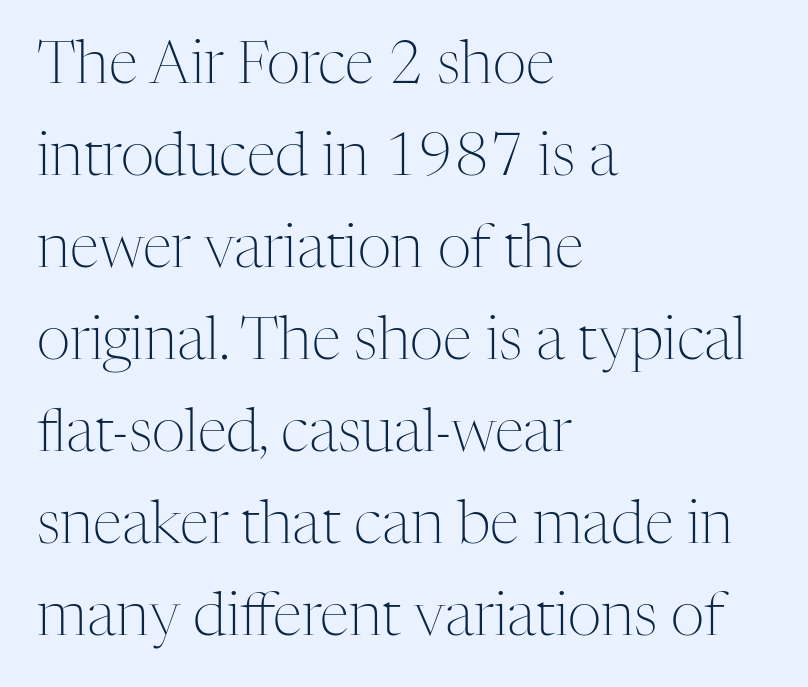
{"serif": "yes", "italic": "no", "bold": "no", "weight": "light", "width": "normal", "stroke_contrast": "medium", "x_height": "medium", "monospaced": "no", "underline": "no", "align": "left", "line_spacing": "normal", "line_spacing_ratio": 1.56, "letter_spacing": "normal", "letter_spacing_em": 0.0, "glyph_px": 59}
